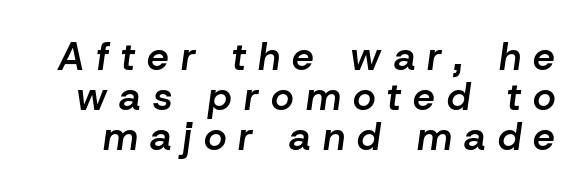
Q: Is the text bold? A: Semi-bold.
Q: Is the text italic (slanted)? A: Yes, it leans right by about 8 degrees.
Q: Is the text underlined? A: No.
Q: Is the spacing between letters normal or unusually wide? A: Unusually wide.
Q: Is the spacing between lines tight, normal or loose? A: Tight.
Q: Width (condensed, normal, or wide)? A: Normal.
Q: Stroke contrast? A: Low.
Q: x-height? A: Medium.
Q: Monospaced? A: No.
